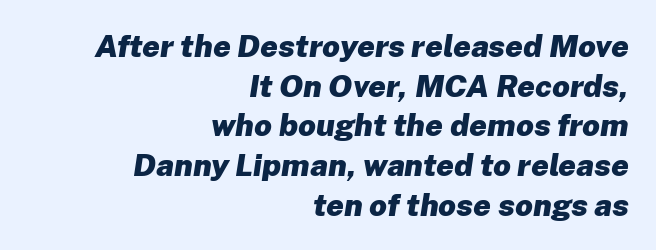
Each row of text sits above clean, open space. The rendering applies a slant to the glyphs. The letters advance in unequal steps, a hallmark of proportional type. The letters are bold, with thick, heavy strokes.
